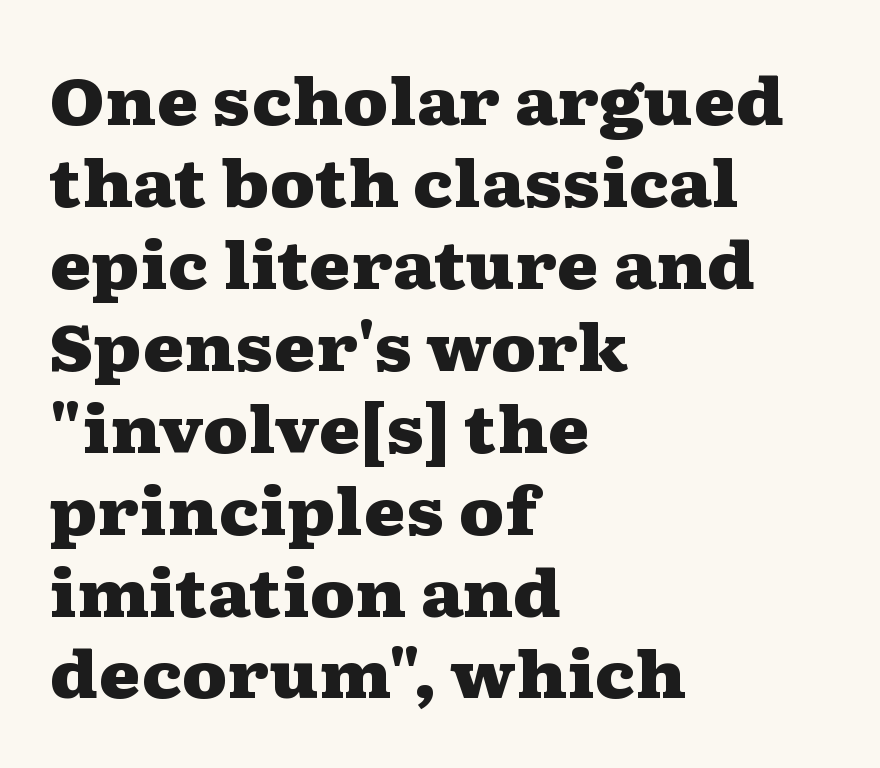
Q: Is the text bold? A: Yes.
Q: Is the text italic (slanted)? A: No, it is upright.
Q: Is the typeface a serif or a sans-serif typeface? A: Serif.
Q: Is the text underlined? A: No.
Q: How is the paragraph aligned? A: Left-aligned.
Q: Is the spacing between letters normal or unusually wide? A: Normal.
Q: Is the spacing between lines tight, normal or loose? A: Normal.
Q: Width (condensed, normal, or wide)? A: Wide.
Q: Stroke contrast? A: Medium.
Q: x-height? A: Medium.
Q: Monospaced? A: No.
